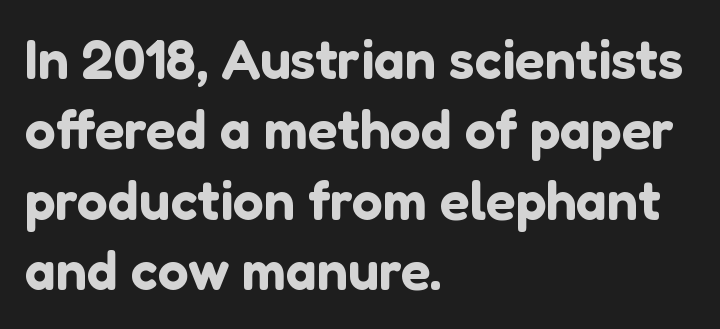
{"serif": "no", "italic": "no", "width": "normal", "stroke_contrast": "low", "x_height": "medium", "monospaced": "no", "underline": "no", "align": "left", "line_spacing": "normal", "line_spacing_ratio": 1.28, "letter_spacing": "normal", "letter_spacing_em": 0.0, "glyph_px": 55}
